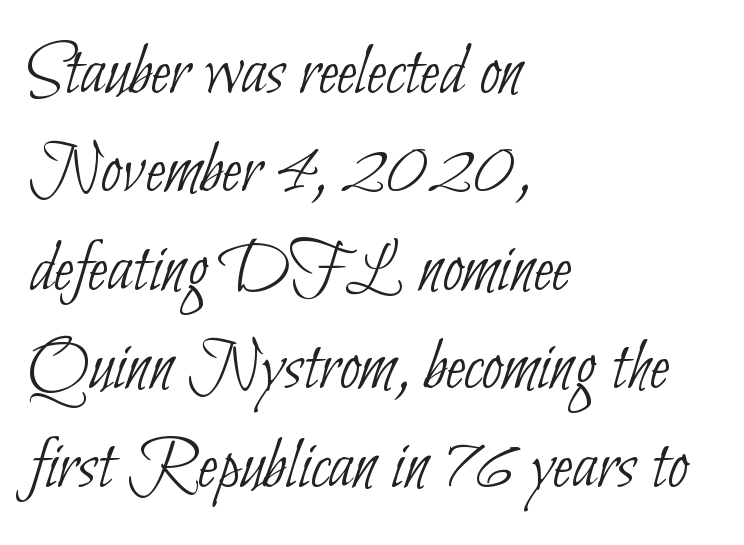
The image shows 74 px thin, condensed sans-serif type; set left-aligned, normal line spacing (1.33x), normal letter spacing, not underlined; low stroke contrast and a small x-height.
